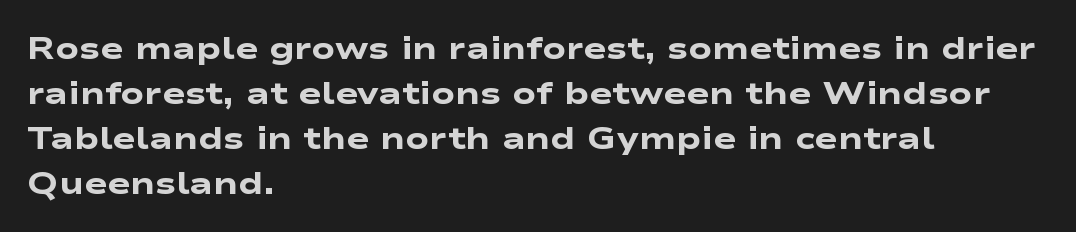
{"serif": "no", "bold": "yes", "weight": "heavy", "width": "wide", "stroke_contrast": "low", "x_height": "medium", "monospaced": "no", "underline": "no", "align": "left", "line_spacing": "normal", "line_spacing_ratio": 1.45, "letter_spacing": "normal", "letter_spacing_em": 0.0, "glyph_px": 31}
